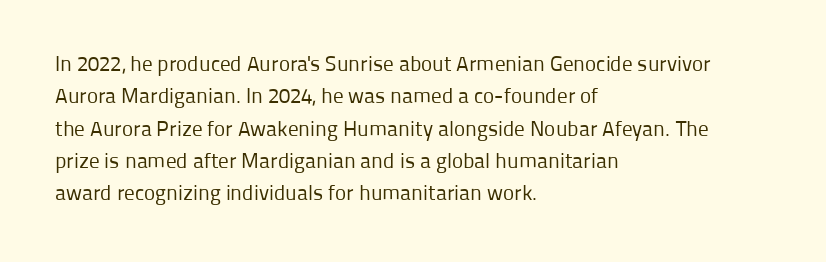
Q: Is the text bold? A: No.
Q: Is the text italic (slanted)? A: No, it is upright.
Q: Is the text underlined? A: No.
Q: How is the paragraph aligned? A: Left-aligned.
Q: Is the spacing between letters normal or unusually wide? A: Normal.
Q: Is the spacing between lines tight, normal or loose? A: Normal.
